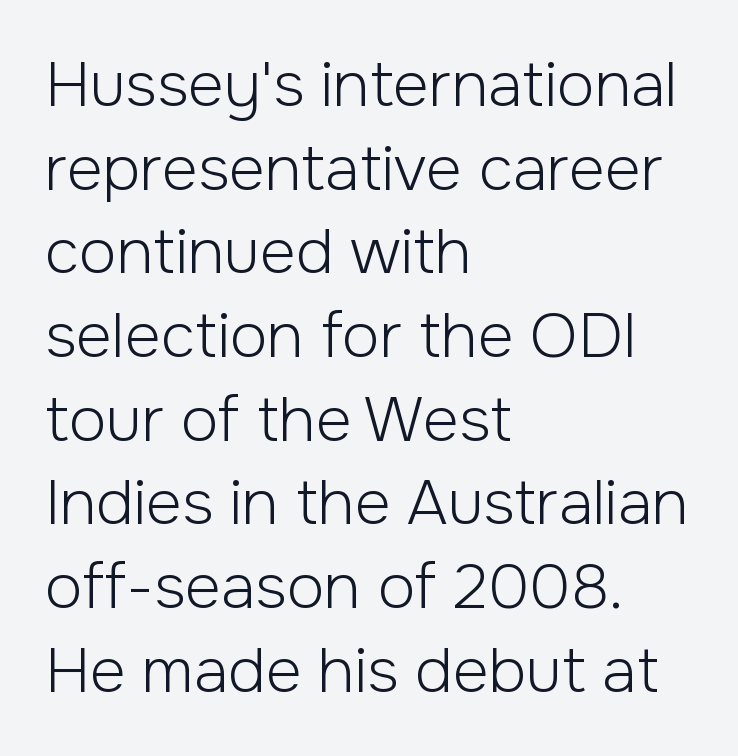
{"serif": "no", "italic": "no", "bold": "no", "weight": "light", "width": "normal", "stroke_contrast": "low", "x_height": "medium", "monospaced": "no", "underline": "no", "align": "left", "line_spacing": "normal", "line_spacing_ratio": 1.35, "letter_spacing": "normal", "letter_spacing_em": 0.0, "glyph_px": 62}
